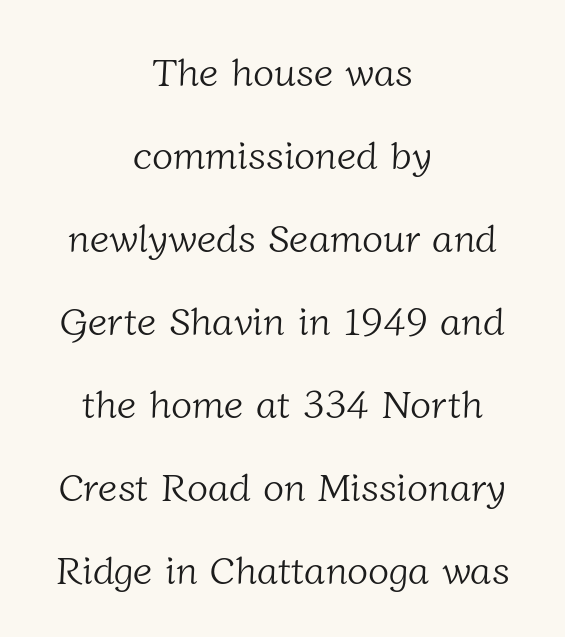
The face used here is seriffed, in the tradition of book romans. The font is comparable to plain body text, perhaps lighter. The compositor balanced each line on the midline. This rendering leaves character spacing at its baseline value. Quick note: interline space is abundant.
